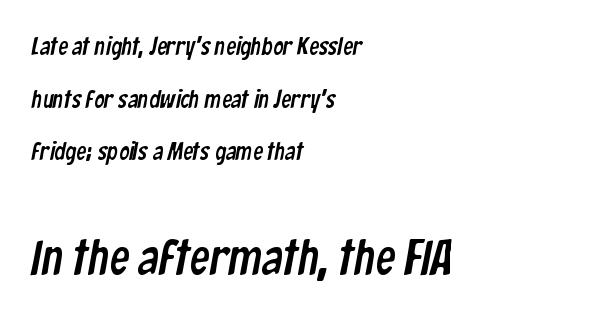
{"serif": "no", "width": "condensed", "stroke_contrast": "low", "x_height": "medium", "monospaced": "no", "underline": "no", "align": "left", "line_spacing": "loose", "line_spacing_ratio": 2.11, "letter_spacing": "normal", "letter_spacing_em": 0.0, "larger_block": "second", "size_ratio": 2.0, "glyph_px": 50}
